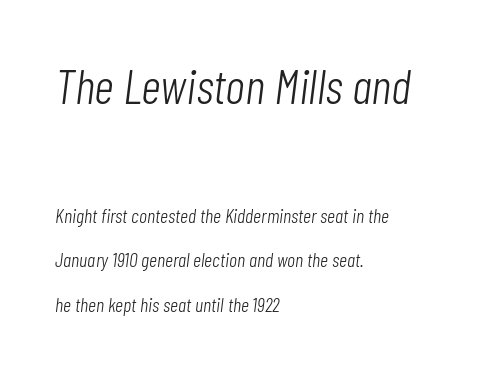
The weight tops out at a normal text grade. Every row of glyphs begins at an identical x-position on the left. Note: larger setting up top, smaller setting below. Words float on clear page, feet unadorned. This sample uses an oblique cut, with every glyph tilted off the vertical.
